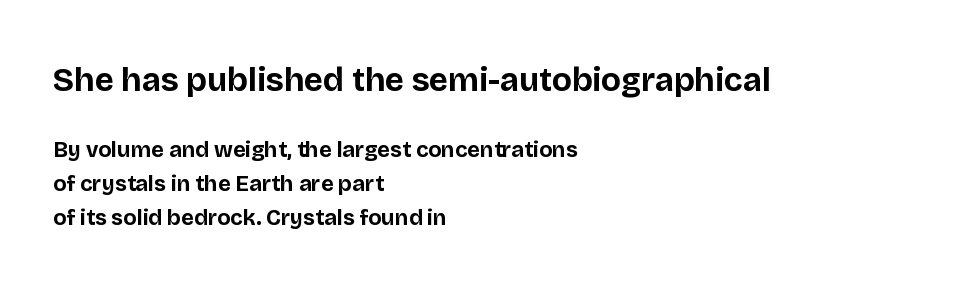
The image shows 33 px bold sans-serif type, upright; set left-aligned, normal line spacing (1.55x), normal letter spacing, not underlined; the first (top) block is 1.5x larger; low stroke contrast and a large x-height.
